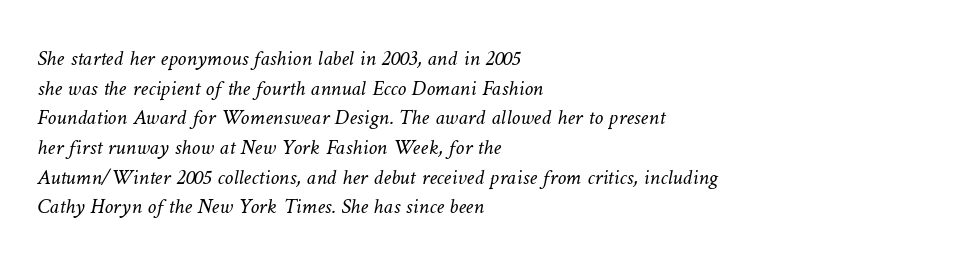
The image shows 22 px text type; set left-aligned, normal line spacing (1.35x), normal letter spacing, not underlined.
